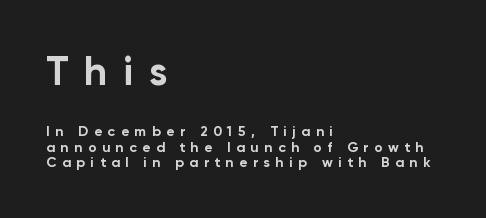
Rows of type sit shoulder to shoulder in the vertical direction. Posture: vertical. Which margin do the lines hug? The left one — the right edge is uneven. Which chunk is bigger? The first one — the top block dwarfs the bottom. Any mark beneath the type? The region is blank. No feet cap the strokes, marking this as sans-serif type.
